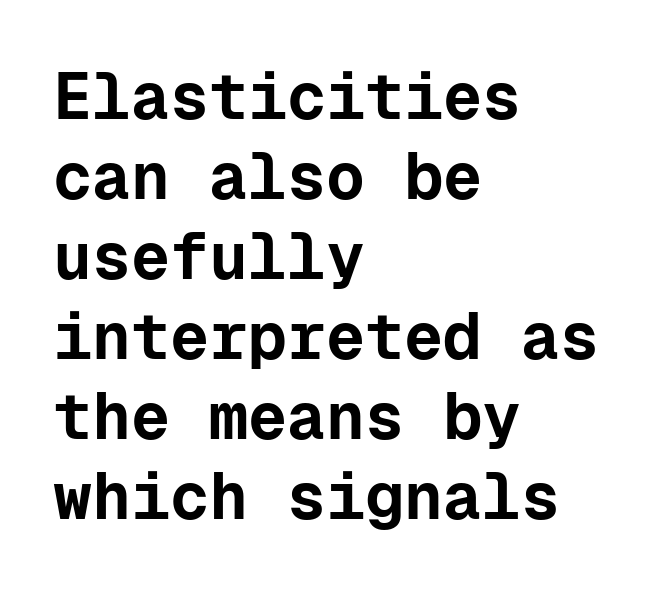
The specimen omits any rule beneath the text block's lines. Plenty of ink on the page — the face is bold. This sample uses plain, unmodified letter spacing. Posture: vertical. A classic flush-left, rag-right setting is used for this passage. Serif or sans? Sans — the stroke terminals are bare.
